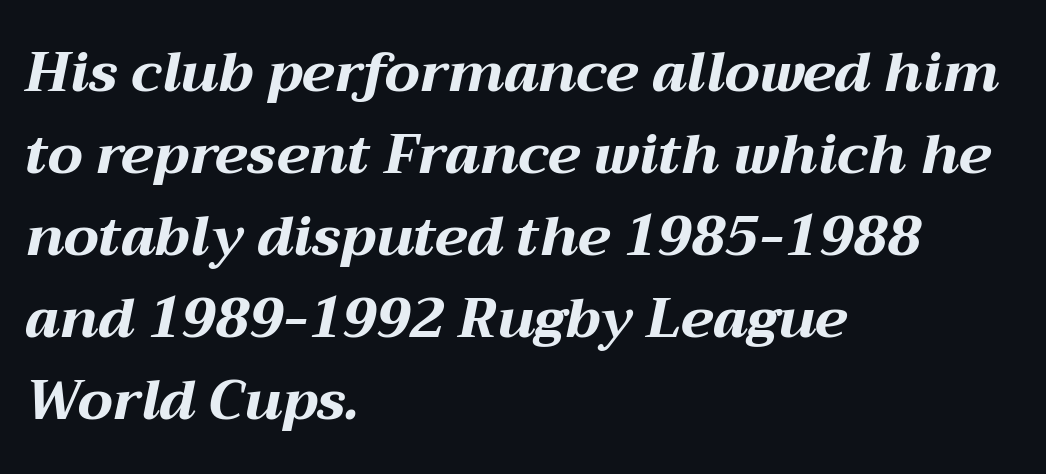
A student would call this left alignment; a typographer would say flush left, rag right. Does the weight exceed regular? Yes, all the way to bold. What stands out about the letter spacing? Nothing — it is the standard amount. Students, observe: this is what conventionally led text looks like.
